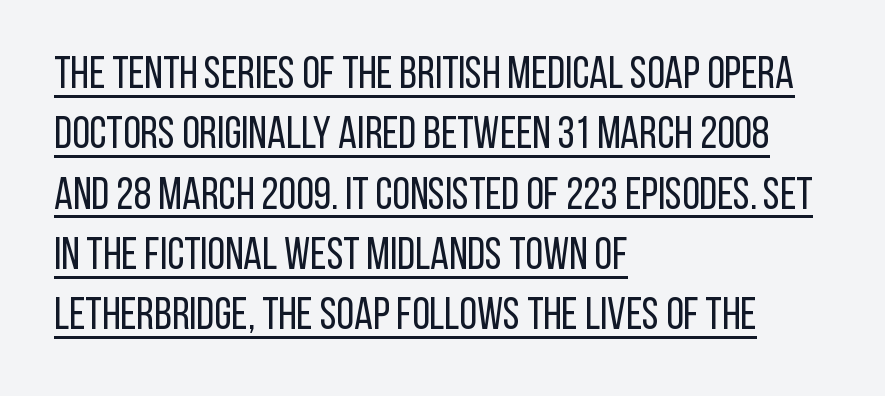
{"serif": "no", "italic": "no", "bold": "no", "weight": "regular", "width": "condensed", "stroke_contrast": "low", "x_height": "large", "monospaced": "no", "underline": "yes", "align": "left", "line_spacing": "normal", "line_spacing_ratio": 1.34, "letter_spacing": "normal", "letter_spacing_em": 0.0, "glyph_px": 45}
